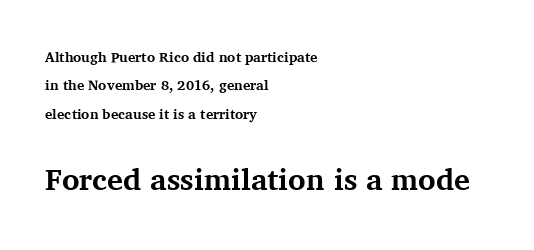
The image shows 30 px bold serif type, upright; set left-aligned, loose line spacing (2.03x), normal letter spacing, not underlined; the second (bottom) block is 2.14x larger; medium stroke contrast and a medium x-height.
